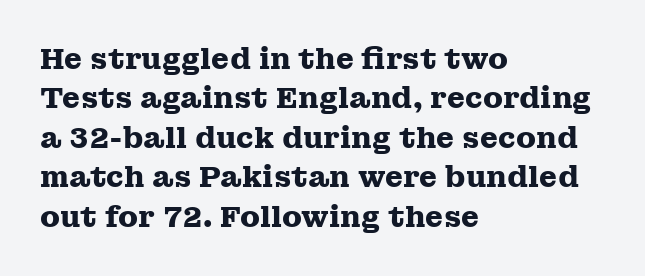
{"serif": "yes", "italic": "no", "bold": "yes", "weight": "heavy", "width": "wide", "stroke_contrast": "medium", "x_height": "medium", "monospaced": "no", "underline": "no", "align": "left", "line_spacing": "normal", "line_spacing_ratio": 1.36, "letter_spacing": "normal", "letter_spacing_em": 0.0, "glyph_px": 29}
